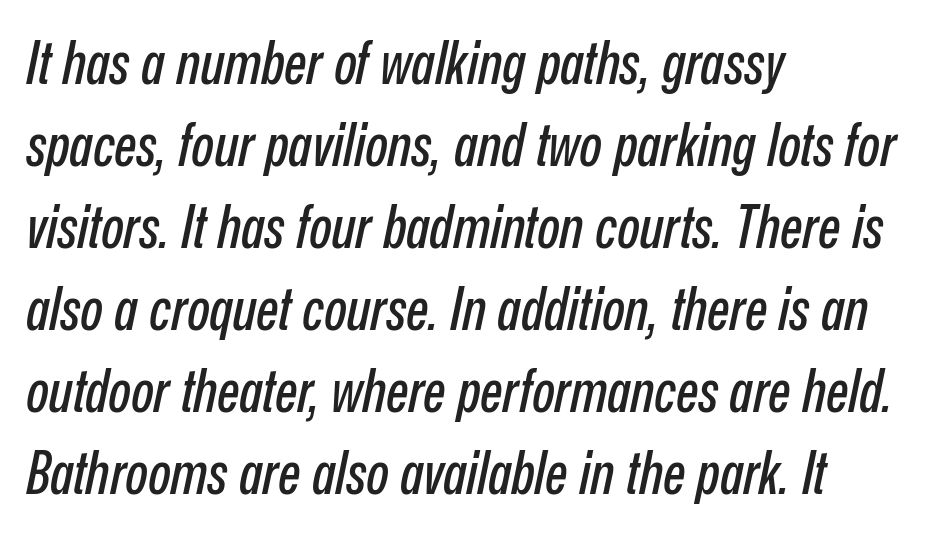
No extra tracking has been applied to these lines. Compared with a centered layout, this one pins lines to the left instead. A typesetter would mark this as italic. Here the designer chose a conventional face with non-uniform glyph widths. Letters rest on an invisible, unmarked baseline. Honestly, the row spacing looks completely unremarkable.
